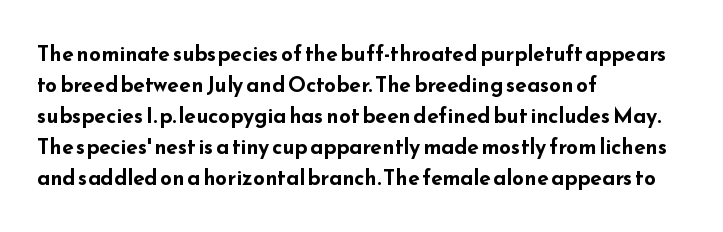
The image shows 21 px bold type, upright; set left-aligned, normal line spacing (1.48x), normal letter spacing, not underlined.
